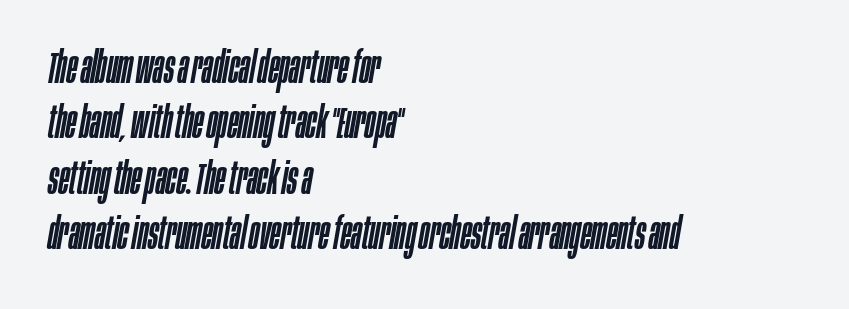
Would a proofreader flag this as italicized? Yes. Spacing between characters is what you'd get straight out of the box. Here the designer chose a conventional face with non-uniform glyph widths. The foot of each line stays bare and open. The lines in this sample share a left origin and differ only in where they stop. One glance says typical: line gaps are just what's usual.
